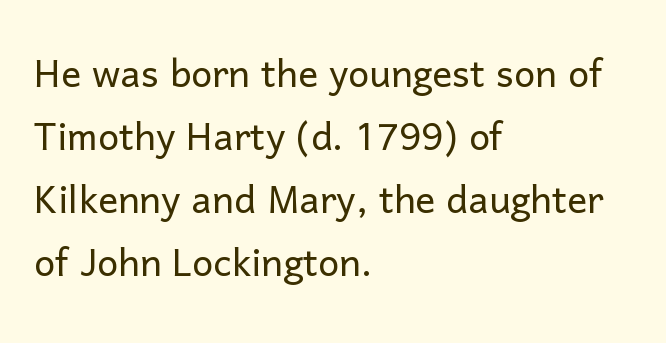
{"serif": "no", "italic": "no", "bold": "no", "weight": "light", "width": "normal", "stroke_contrast": "low", "x_height": "medium", "monospaced": "no", "underline": "no", "align": "left", "line_spacing": "normal", "line_spacing_ratio": 1.26, "letter_spacing": "normal", "letter_spacing_em": 0.0, "glyph_px": 50}
